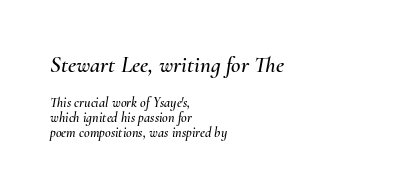
Q: Is the text italic (slanted)? A: Yes, it leans right by about 10 degrees.
Q: Is the text underlined? A: No.
Q: How is the paragraph aligned? A: Left-aligned.
Q: Is the spacing between letters normal or unusually wide? A: Normal.
Q: Is the spacing between lines tight, normal or loose? A: Tight.
Q: Which block of text is set in a larger size, the first (top) or the second (bottom)? A: The first (top) one.
